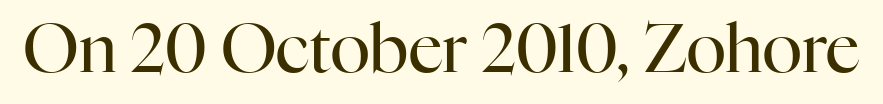
The rendering uses natural spacing where letterforms have individual widths. These lines are composed in type with serifs. The axis of the letterforms is exactly vertical. This sample uses plain, unmodified letter spacing. On a weight scale, this lands at 450 or below.
